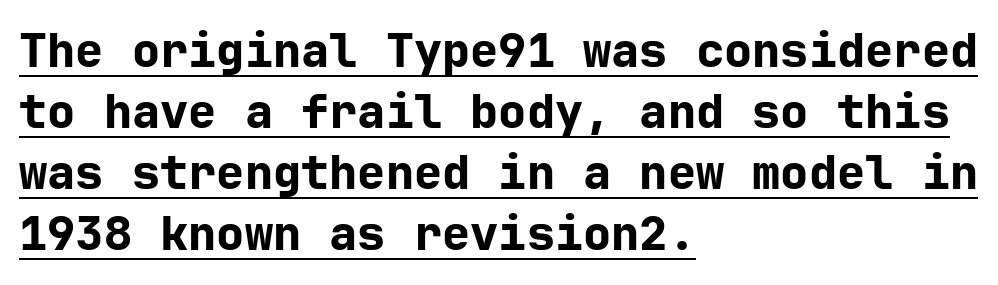
The image shows 47 px bold sans-serif type, upright; set left-aligned, normal line spacing (1.3x), normal letter spacing, underlined; low stroke contrast and a medium x-height.
